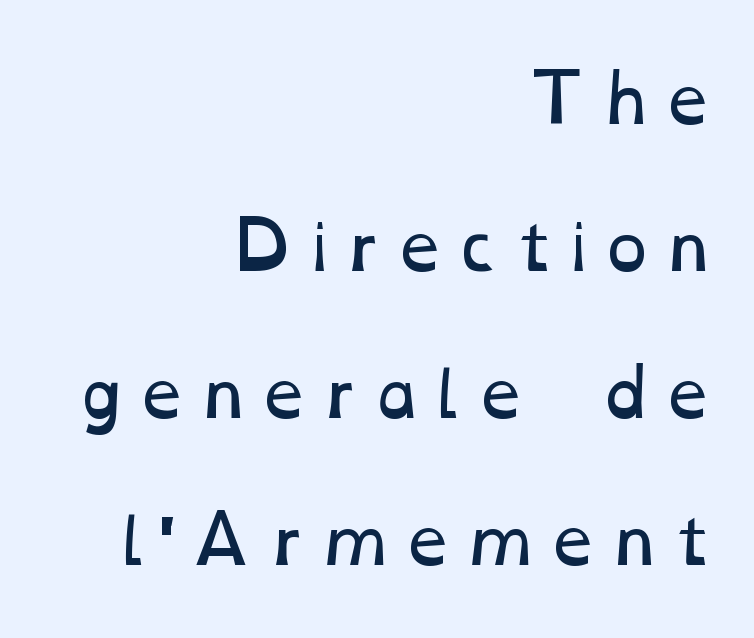
{"bold": "no", "weight": "regular", "width": "wide", "stroke_contrast": "low", "x_height": "medium", "monospaced": "no", "underline": "no", "align": "right", "line_spacing": "loose", "line_spacing_ratio": 2.26, "glyph_px": 65}
